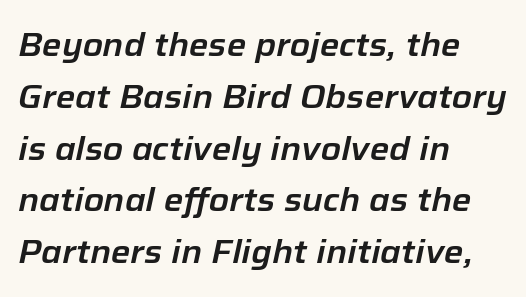
The passage shown has conventional tracking throughout. Anything drawn beneath the words? Only blank space. Is the type slanted? Yes — the strokes lean at a clear angle. Left-aligned paragraph, ragged on the right.
